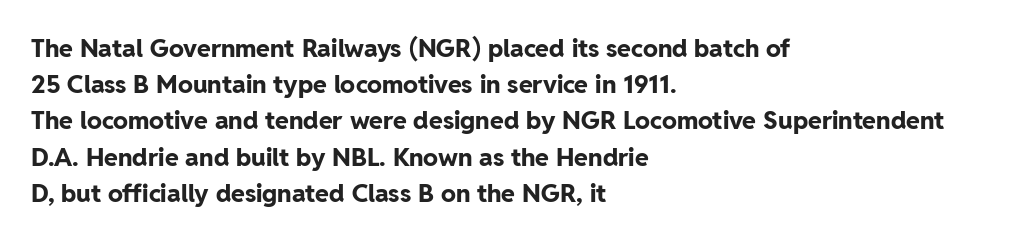
The image shows 25 px bold type, upright; set left-aligned, normal line spacing (1.45x), normal letter spacing, not underlined.
